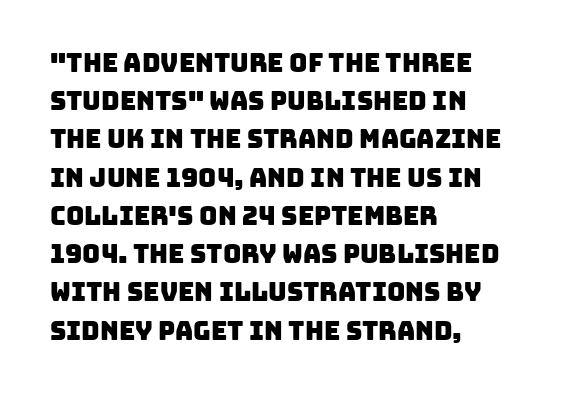
{"underline": "no", "align": "left", "line_spacing": "normal", "line_spacing_ratio": 1.53, "letter_spacing": "normal", "letter_spacing_em": 0.0, "glyph_px": 25}
